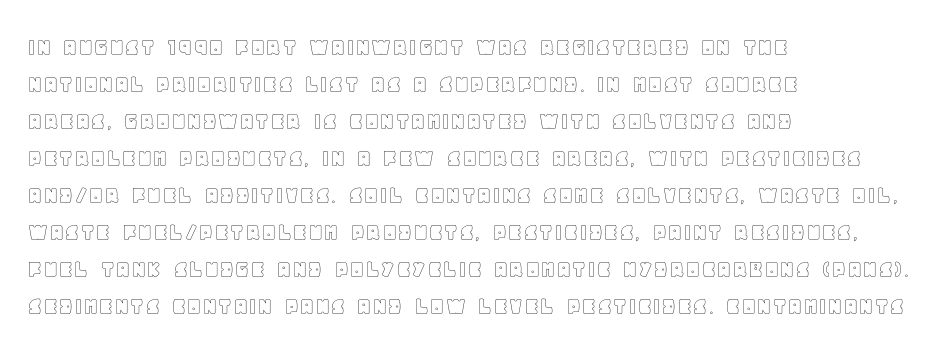
The image shows 27 px text type, upright; set left-aligned, normal line spacing (1.37x), normal letter spacing, not underlined.
